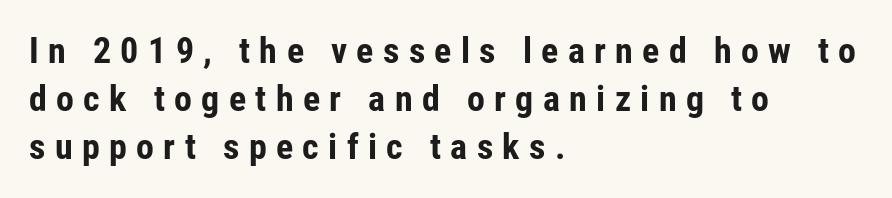
The image shows 36 px bold, condensed sans-serif type, upright; set left-aligned, normal line spacing (1.34x), unusually wide letter spacing (+0.26 em), not underlined; low stroke contrast and a medium x-height.
